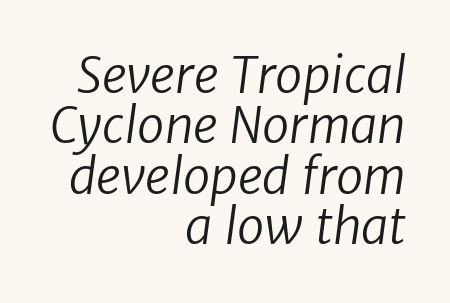
{"serif": "no", "bold": "no", "weight": "regular", "width": "normal", "stroke_contrast": "low", "x_height": "medium", "monospaced": "no", "underline": "no", "align": "right", "line_spacing": "tight", "line_spacing_ratio": 1.03, "letter_spacing": "normal", "letter_spacing_em": 0.0, "glyph_px": 49}
